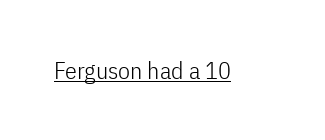
Underlined type. When letters stand straight like this, we call the style roman or upright. The line texture is even and compact thanks to regular tracking. The strokes carry an ordinary text weight at most.
